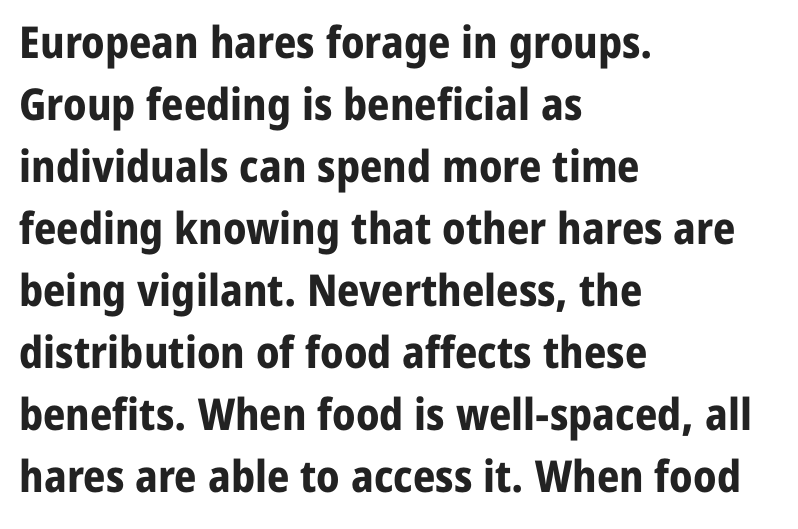
A full-strength bold gives these letters their thick strokes. The font's upright variant was chosen for this text. Type without underlining. Think of a printed novel: that variable character pitch is what you see here. The paragraph has a hard left edge and a soft right edge.
